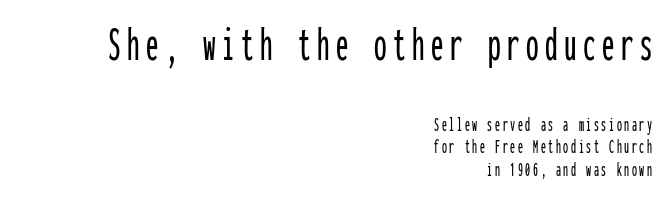
Q: Is the text italic (slanted)? A: No, it is upright.
Q: Is the typeface a serif or a sans-serif typeface? A: Sans-serif.
Q: Is the text underlined? A: No.
Q: How is the paragraph aligned? A: Right-aligned.
Q: Is the spacing between lines tight, normal or loose? A: Tight.
Q: Which block of text is set in a larger size, the first (top) or the second (bottom)? A: The first (top) one.
Q: Width (condensed, normal, or wide)? A: Condensed.
Q: Stroke contrast? A: Low.
Q: x-height? A: Medium.
Q: Monospaced? A: Yes.
